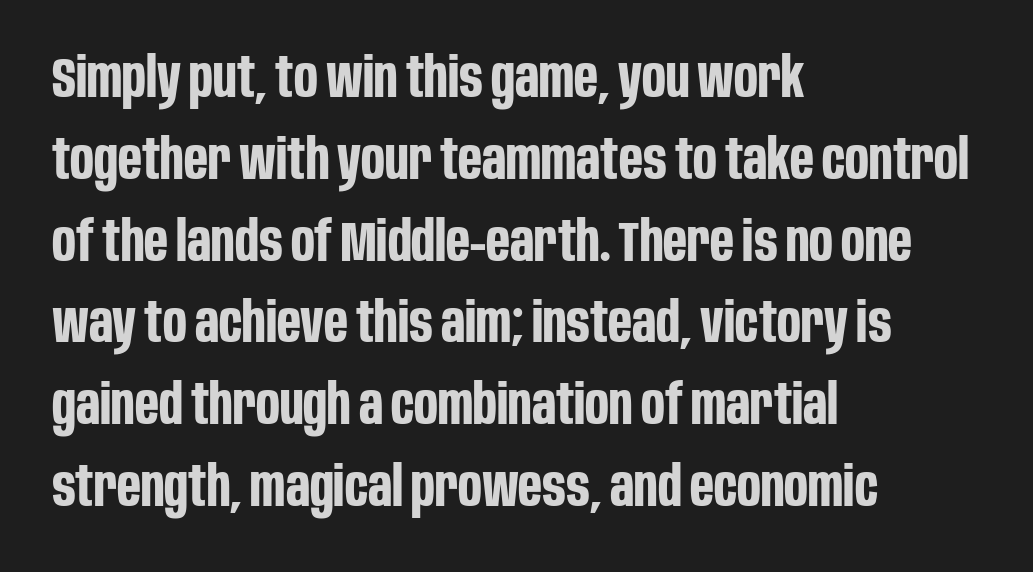
{"serif": "no", "italic": "no", "bold": "yes", "weight": "bold", "width": "condensed", "stroke_contrast": "low", "x_height": "large", "monospaced": "no", "underline": "no", "align": "left", "line_spacing": "normal", "line_spacing_ratio": 1.46, "letter_spacing": "normal", "letter_spacing_em": 0.0, "glyph_px": 56}
